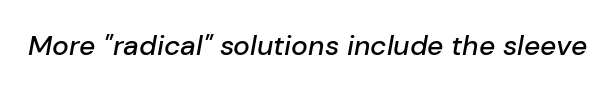
The image shows 28 px text type, italic (leaning right); set normal letter spacing, not underlined; low stroke contrast and a medium x-height.
